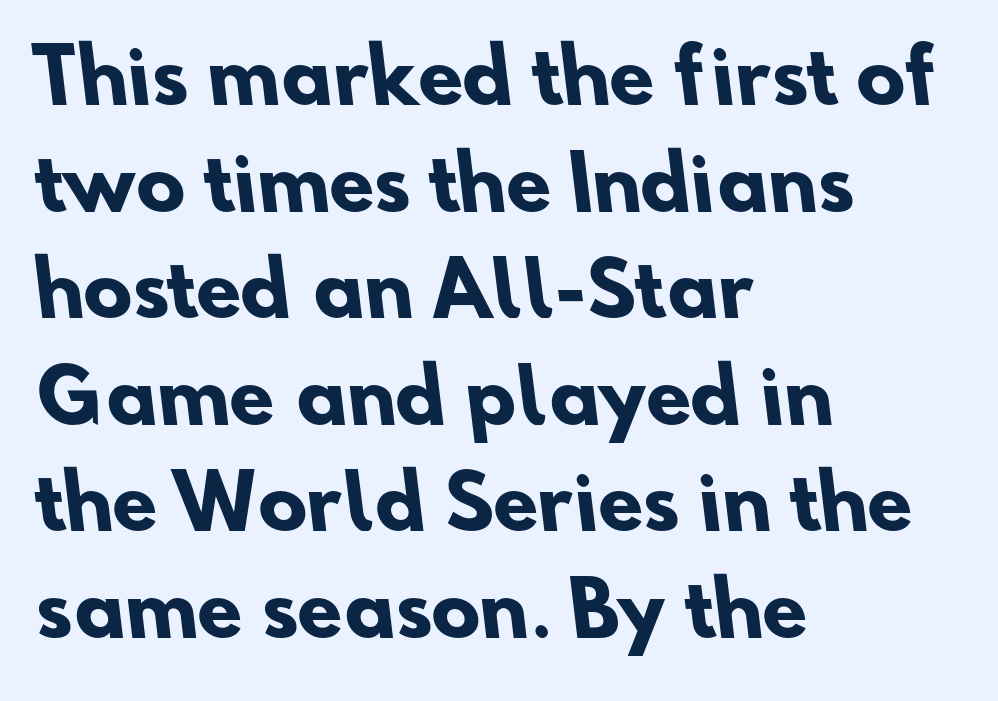
The image shows 73 px heavy sans-serif type; set left-aligned, normal line spacing (1.46x), normal letter spacing, not underlined; low stroke contrast and a small x-height.
